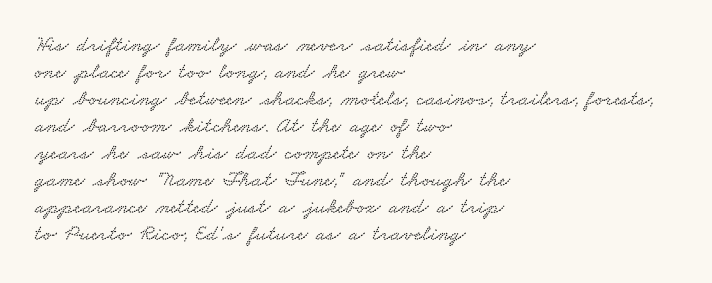
Quick note: underline off. There is no visible air inserted between adjacent glyphs. Where is the straight margin? On the left.
